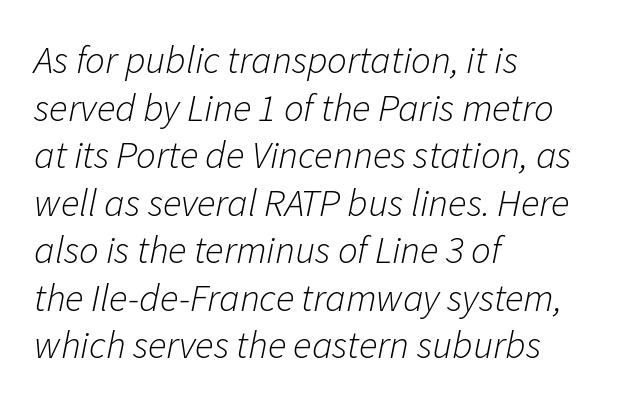
{"italic": "yes", "lean": "right", "slant_degrees": 11, "bold": "no", "weight": "light", "width": "normal", "stroke_contrast": "low", "x_height": "medium", "monospaced": "no", "underline": "no", "align": "left", "line_spacing_ratio": 1.22, "letter_spacing": "normal", "letter_spacing_em": 0.0, "glyph_px": 39}
